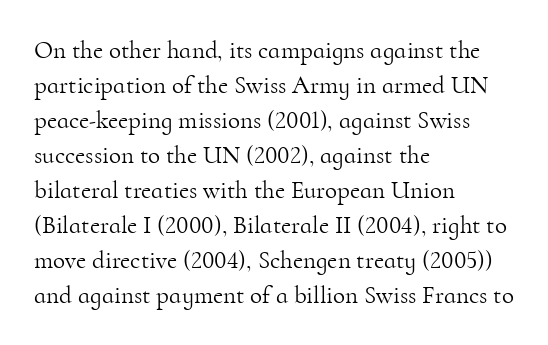
Q: Is the text bold? A: No.
Q: Is the text italic (slanted)? A: No, it is upright.
Q: Is the text underlined? A: No.
Q: How is the paragraph aligned? A: Left-aligned.
Q: Is the spacing between letters normal or unusually wide? A: Normal.
Q: Is the spacing between lines tight, normal or loose? A: Normal.
